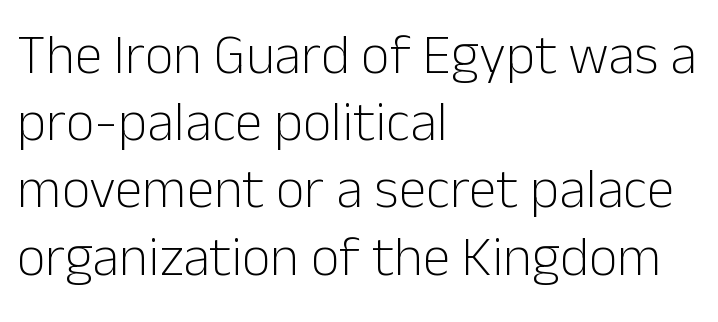
Alignment: flush left. Serif or sans? Sans — the stroke terminals are bare. The specimen reads as upright at a glance. Quick note: underline off. A typesetter would call this proportional, since set widths differ per character. Look at the tracking — it's just the regular setting, nothing added.
